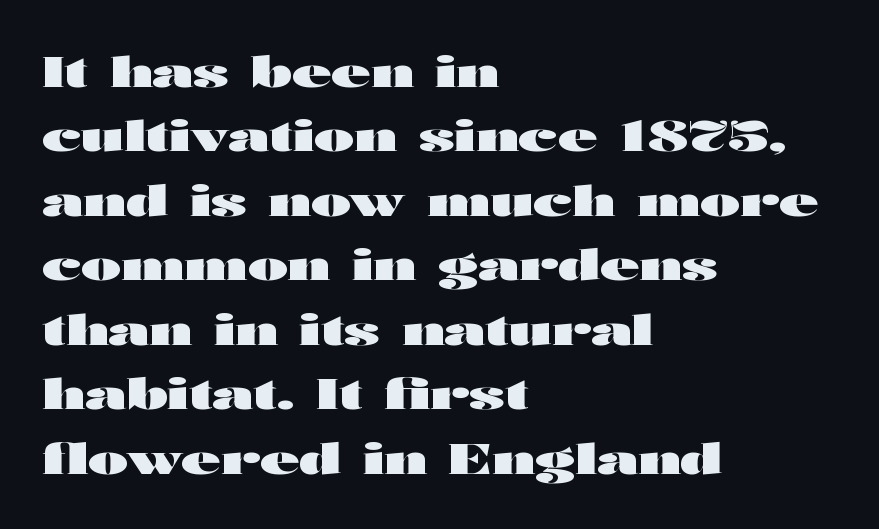
This rendering features lettering with no underline. Strong, thick strokes mark this as bold type. Note the varied advance widths — an 'i' is clearly narrower than an 'm'.
